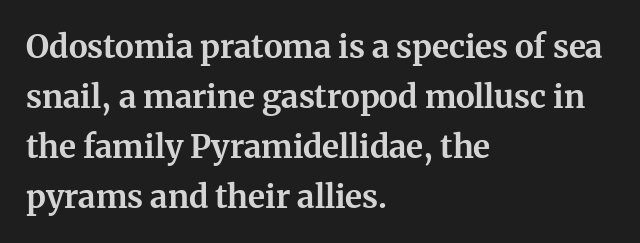
Q: Is the text bold? A: Yes.
Q: Is the text italic (slanted)? A: No, it is upright.
Q: Is the typeface a serif or a sans-serif typeface? A: Serif.
Q: Is the text underlined? A: No.
Q: How is the paragraph aligned? A: Left-aligned.
Q: Is the spacing between letters normal or unusually wide? A: Normal.
Q: Is the spacing between lines tight, normal or loose? A: Normal.
Q: Width (condensed, normal, or wide)? A: Normal.
Q: Stroke contrast? A: Medium.
Q: x-height? A: Medium.
Q: Monospaced? A: No.
